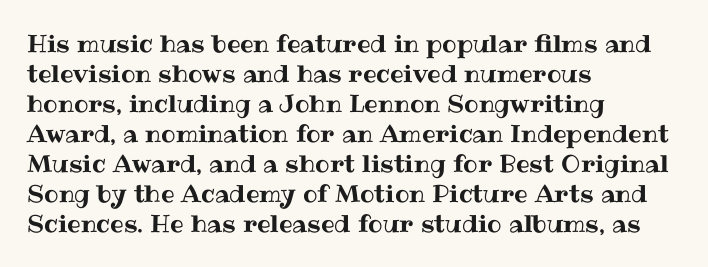
The lines in this sample share a left origin and differ only in where they stop. Tracking here is standard; glyphs follow each other at the usual distance. How would I describe the line gaps? Plain and ordinary. You can tell it's not italic because the verticals are truly vertical.
